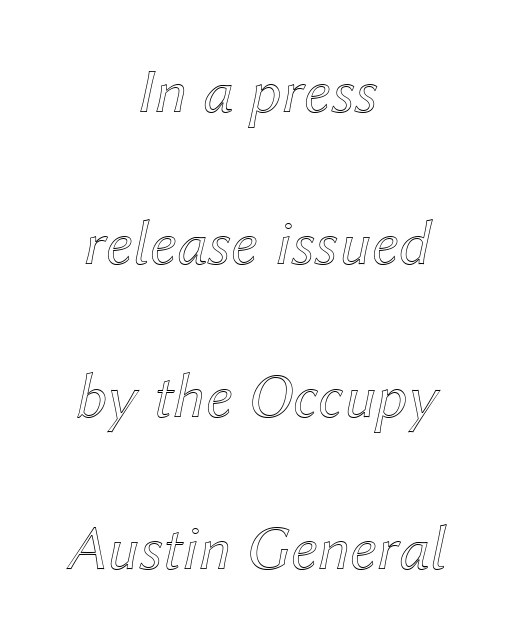
{"italic": "yes", "lean": "right", "slant_degrees": 12, "width": "normal", "x_height": "medium", "monospaced": "no", "underline": "no", "align": "center", "line_spacing": "loose", "line_spacing_ratio": 2.38, "letter_spacing": "normal", "letter_spacing_em": 0.0, "glyph_px": 64}
